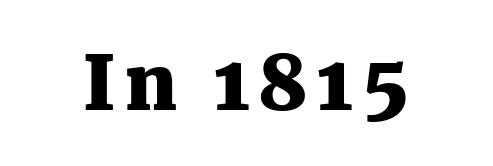
{"serif": "yes", "italic": "no", "bold": "yes", "weight": "heavy", "width": "normal", "stroke_contrast": "medium", "x_height": "medium", "monospaced": "no", "underline": "no", "glyph_px": 76}
